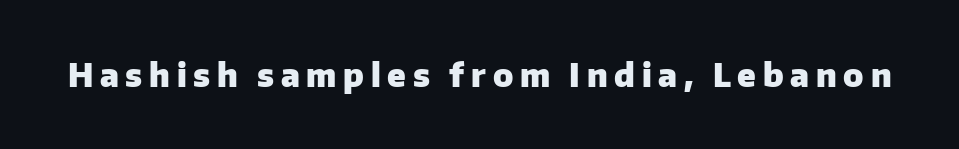
The image shows 32 px heavy sans-serif type, upright; set unusually wide letter spacing (+0.21 em), not underlined; low stroke contrast and a medium x-height.
